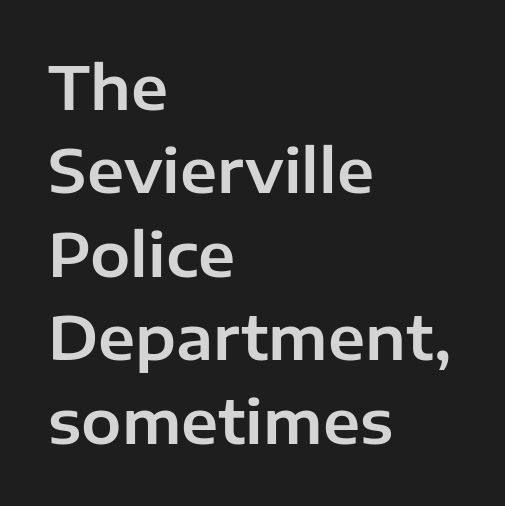
Compared with a centered layout, this one pins lines to the left instead. Rows of type keep a routine distance in the vertical direction. Classification — sans serif. Think of a printed novel: that variable character pitch is what you see here. The horizontal fit of the characters is conventional and even. Italic: no, the glyphs are upright roman.
